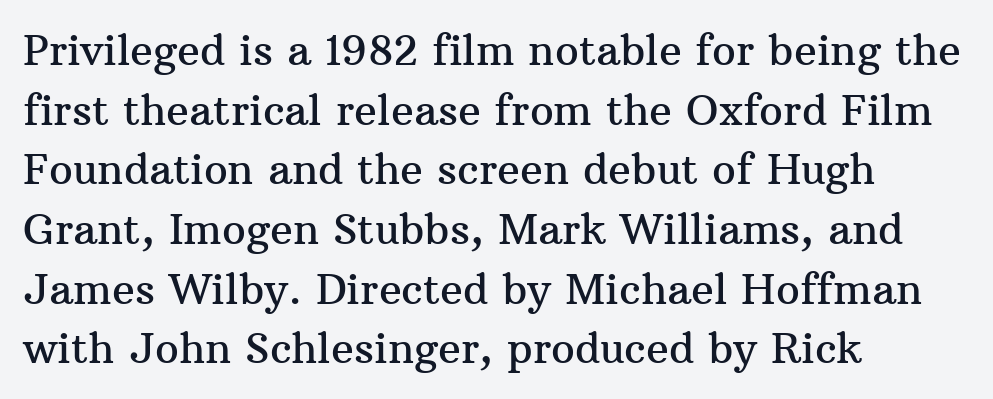
The image shows 42 px serif type, upright; set left-aligned, normal line spacing (1.42x), normal letter spacing, not underlined; medium stroke contrast and a medium x-height.
